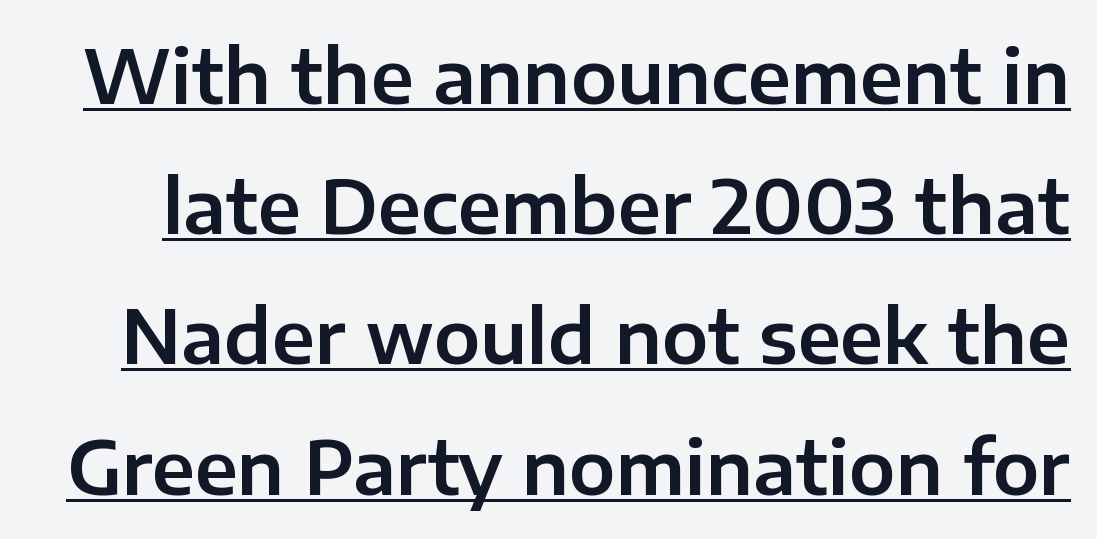
The axis of the letterforms is exactly vertical. Underline: present. Here the glyphs are tracked normally, forming tight word shapes. Note the varied advance widths — an 'i' is clearly narrower than an 'm'. Does the type have serifs? No, each stem ends abruptly.
